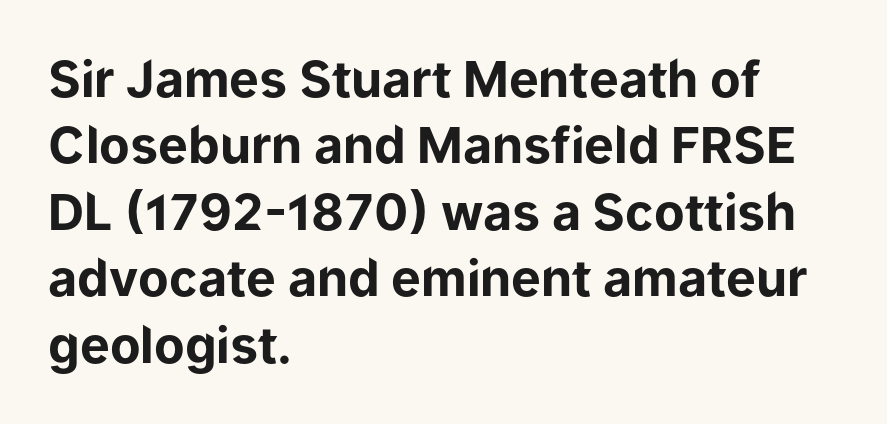
In terms of letterform style, serifs are entirely absent. The area under the type is left untouched. Rendered with straight, roman letterforms. Spacing verdict: proportional, widths tailored to each character. All the whitespace from short lines collects on the right. Nobody touched the tracking dial on this one.
